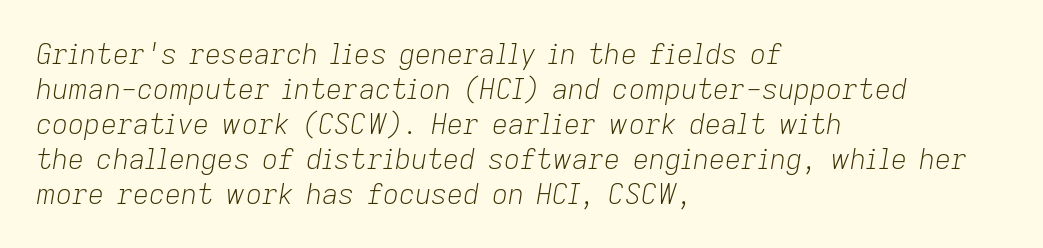
Note the varied advance widths — an 'i' is clearly narrower than an 'm'. The rendering anchors every line to the left-hand side. Is the letter spacing exaggerated? No — it looks like the ordinary default. The space directly below the letters is spotless. Quick note: italic. The designer left line spacing at the default.
